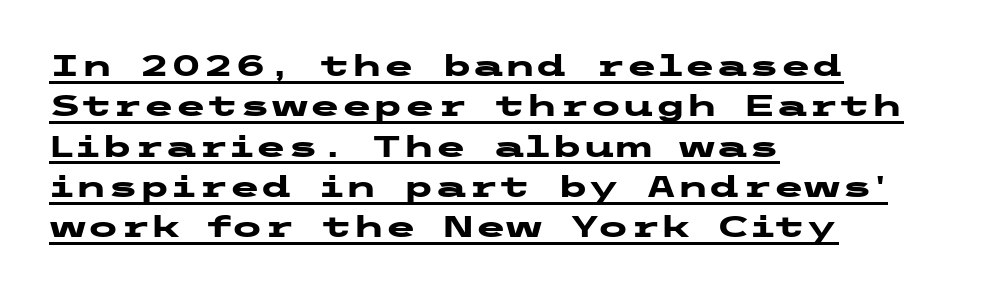
Q: Is the text bold? A: Yes.
Q: Is the text italic (slanted)? A: No, it is upright.
Q: Is the typeface a serif or a sans-serif typeface? A: Sans-serif.
Q: Is the text underlined? A: Yes.
Q: How is the paragraph aligned? A: Left-aligned.
Q: Is the spacing between letters normal or unusually wide? A: Normal.
Q: Is the spacing between lines tight, normal or loose? A: Normal.
Q: Width (condensed, normal, or wide)? A: Wide.
Q: Stroke contrast? A: Low.
Q: x-height? A: Medium.
